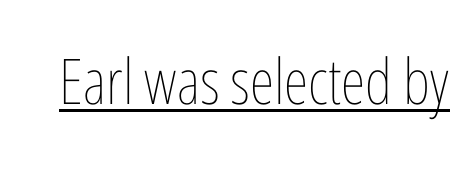
In designer terms, the underline attribute is active on this setting. Every character sits straight up, as roman type does. Honestly, the letter spacing is just normal — you wouldn't notice it. The typeface has the unassuming heft of standard copy or less. The face used here is proportionally spaced, like ordinary book or web type.
